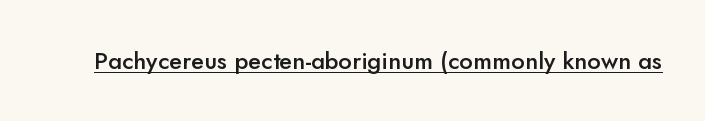
{"italic": "no", "bold": "semi", "underline": "yes", "letter_spacing": "normal", "letter_spacing_em": 0.0, "glyph_px": 24}
